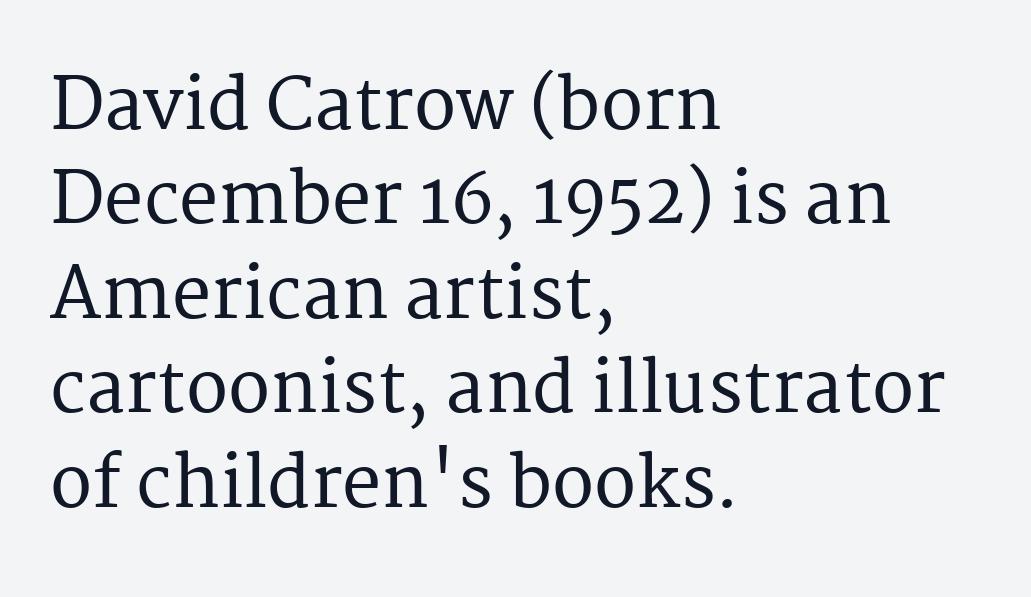
Letter spacing: default. Character widths vary here, with narrow letters taking less room than wide ones. When letters stand straight like this, we call the style roman or upright. Examine the stroke ends and you'll spot serifs.
